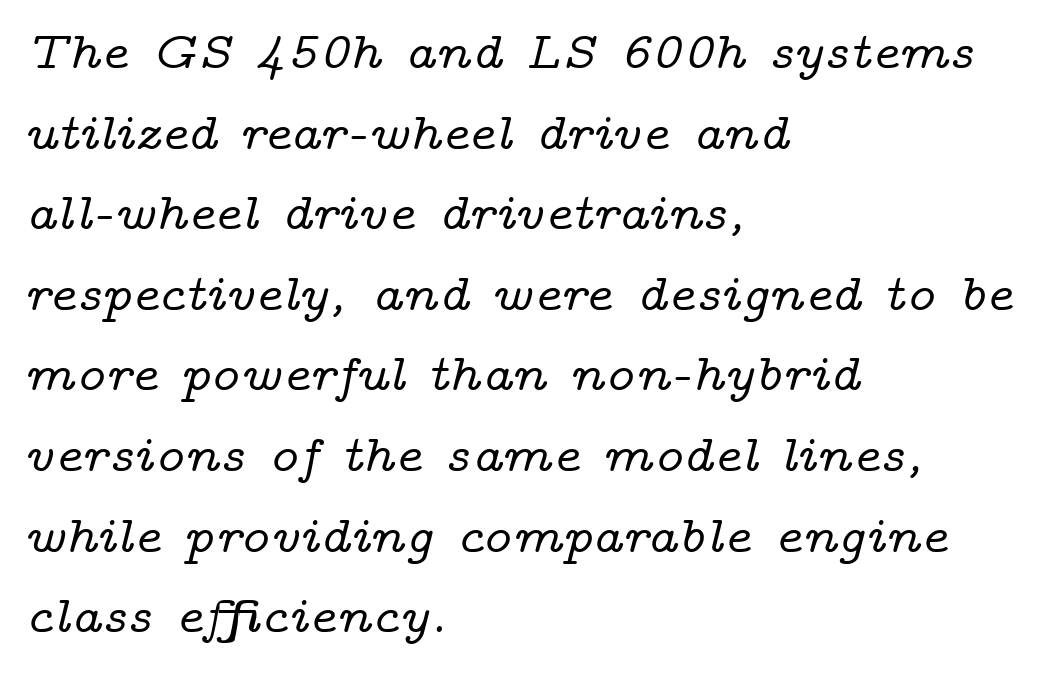
The image shows 52 px wide serif type, italic (leaning right); set left-aligned, normal line spacing (1.55x), normal letter spacing, not underlined; low stroke contrast and a medium x-height.
